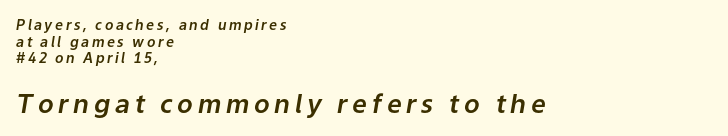
The image shows 26 px text type, italic (leaning right); set left-aligned, line spacing 1.19x, not underlined; the second (bottom) block is 1.86x larger.
